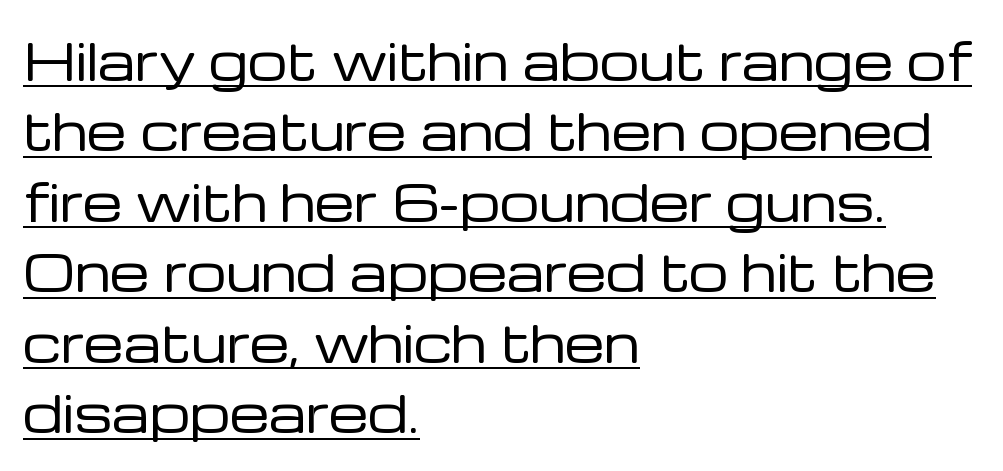
Q: Is the text bold? A: No.
Q: Is the text italic (slanted)? A: No, it is upright.
Q: Is the typeface a serif or a sans-serif typeface? A: Sans-serif.
Q: Is the text underlined? A: Yes.
Q: How is the paragraph aligned? A: Left-aligned.
Q: Is the spacing between letters normal or unusually wide? A: Normal.
Q: Is the spacing between lines tight, normal or loose? A: Normal.
Q: Width (condensed, normal, or wide)? A: Normal.
Q: Stroke contrast? A: Low.
Q: x-height? A: Medium.
Q: Monospaced? A: No.
